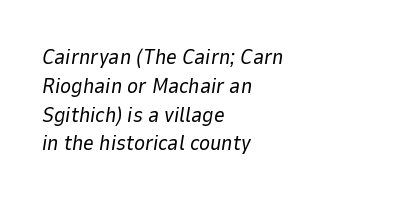
Q: Is the text bold? A: No.
Q: Is the text italic (slanted)? A: Yes, it leans right by about 9 degrees.
Q: Is the text underlined? A: No.
Q: How is the paragraph aligned? A: Left-aligned.
Q: Is the spacing between letters normal or unusually wide? A: Normal.
Q: Is the spacing between lines tight, normal or loose? A: Normal.
